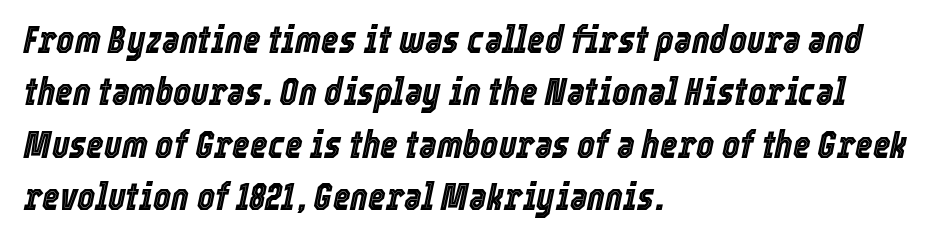
Q: Is the text italic (slanted)? A: Yes, it leans right by about 12 degrees.
Q: Is the text underlined? A: No.
Q: How is the paragraph aligned? A: Left-aligned.
Q: Is the spacing between letters normal or unusually wide? A: Normal.
Q: Is the spacing between lines tight, normal or loose? A: Normal.
Q: Width (condensed, normal, or wide)? A: Condensed.
Q: x-height? A: Medium.
Q: Monospaced? A: No.
